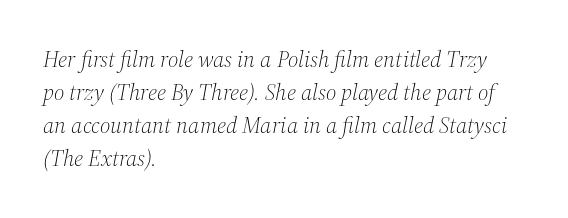
{"italic": "yes", "lean": "right", "slant_degrees": 12, "bold": "no", "underline": "no", "align": "left", "line_spacing": "normal", "line_spacing_ratio": 1.44, "letter_spacing": "normal", "letter_spacing_em": 0.0, "glyph_px": 23}
